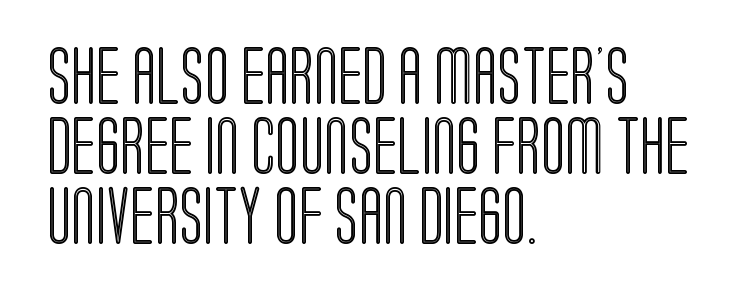
The image shows 57 px condensed type, upright; set left-aligned, line spacing 1.23x, normal letter spacing, not underlined; a large x-height.
